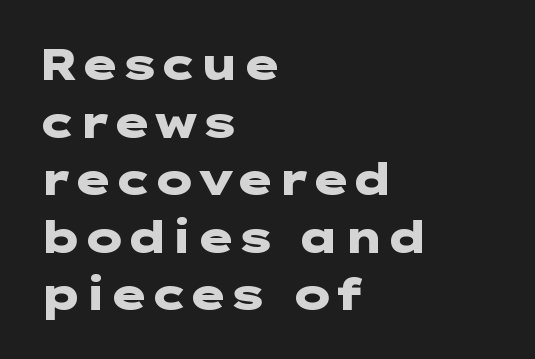
{"serif": "no", "italic": "no", "bold": "yes", "weight": "heavy", "width": "wide", "stroke_contrast": "low", "x_height": "medium", "underline": "no", "align": "left", "line_spacing": "normal", "line_spacing_ratio": 1.34, "letter_spacing": "normal", "letter_spacing_em": 0.0, "glyph_px": 43}
